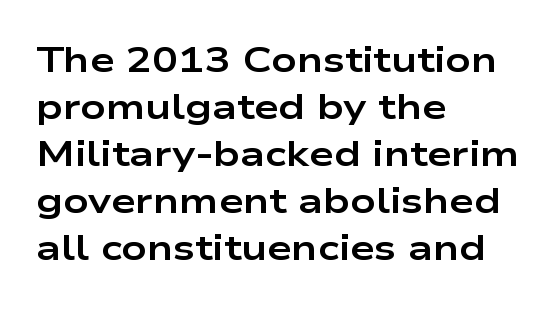
{"serif": "no", "italic": "no", "bold": "yes", "weight": "bold", "width": "wide", "stroke_contrast": "low", "x_height": "medium", "monospaced": "no", "underline": "no", "align": "left", "line_spacing": "normal", "line_spacing_ratio": 1.34, "letter_spacing": "normal", "letter_spacing_em": 0.0, "glyph_px": 35}
